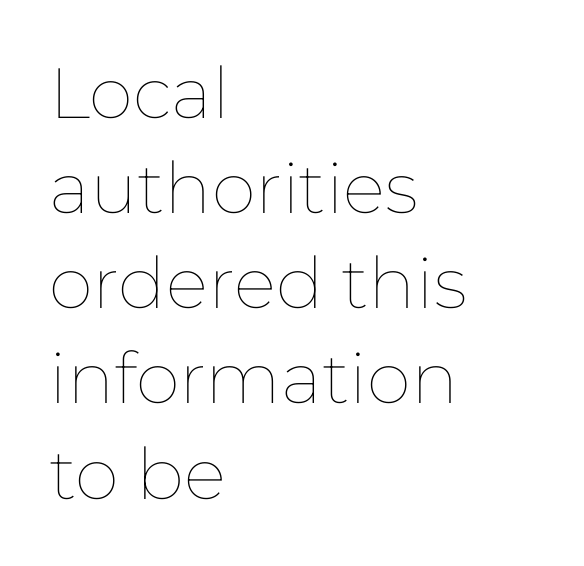
Q: Is the text bold? A: No.
Q: Is the text italic (slanted)? A: No, it is upright.
Q: Is the text underlined? A: No.
Q: How is the paragraph aligned? A: Left-aligned.
Q: Is the spacing between letters normal or unusually wide? A: Normal.
Q: Is the spacing between lines tight, normal or loose? A: Normal.
Q: Width (condensed, normal, or wide)? A: Normal.
Q: Stroke contrast? A: Low.
Q: x-height? A: Medium.
Q: Monospaced? A: No.
